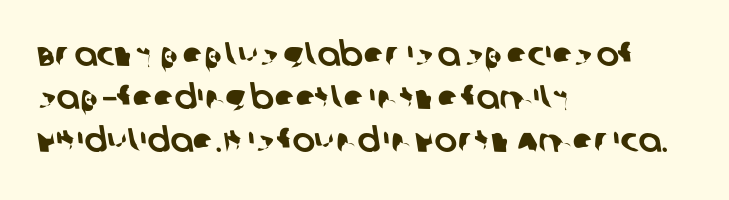
Q: Is the typeface a serif or a sans-serif typeface? A: Sans-serif.
Q: Is the text underlined? A: No.
Q: How is the paragraph aligned? A: Left-aligned.
Q: Is the spacing between letters normal or unusually wide? A: Normal.
Q: Is the spacing between lines tight, normal or loose? A: Normal.
Q: Width (condensed, normal, or wide)? A: Normal.
Q: Stroke contrast? A: Low.
Q: x-height? A: Large.
Q: Monospaced? A: No.
